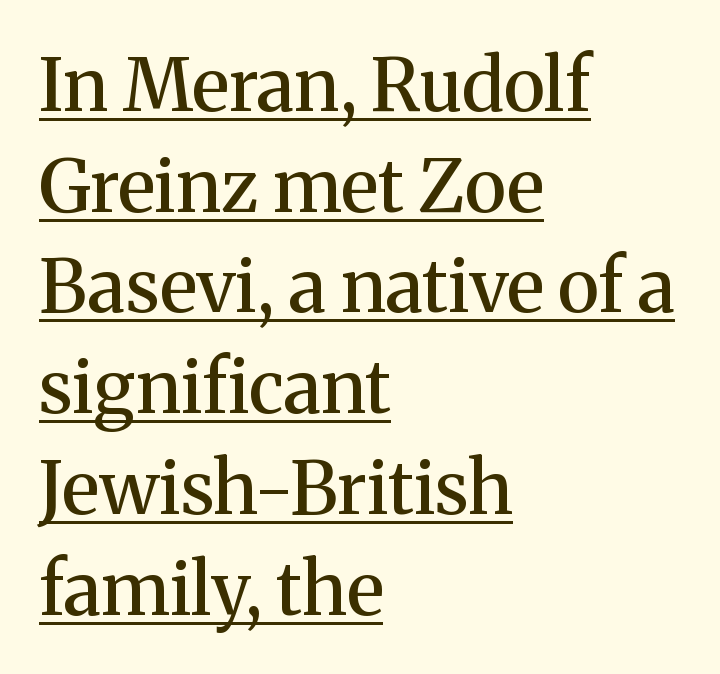
{"serif": "yes", "italic": "no", "bold": "semi", "weight": "semibold", "width": "normal", "stroke_contrast": "medium", "x_height": "medium", "monospaced": "no", "underline": "yes", "align": "left", "line_spacing": "normal", "line_spacing_ratio": 1.38, "letter_spacing": "normal", "letter_spacing_em": 0.0, "glyph_px": 73}
